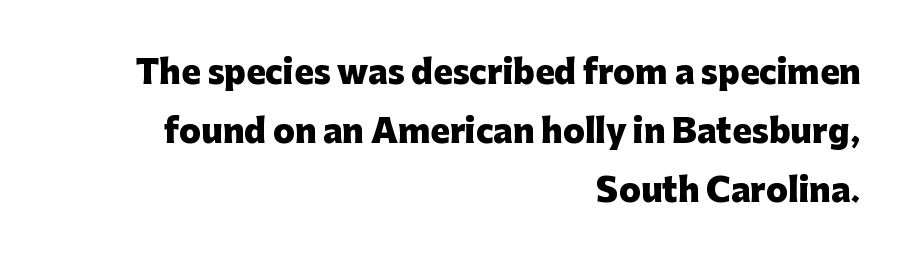
This sample uses plain, unmodified letter spacing. These lines carry a lot of weight — the face is fully bold. The font's upright variant was chosen for this text. A bare baseline throughout the passage.
